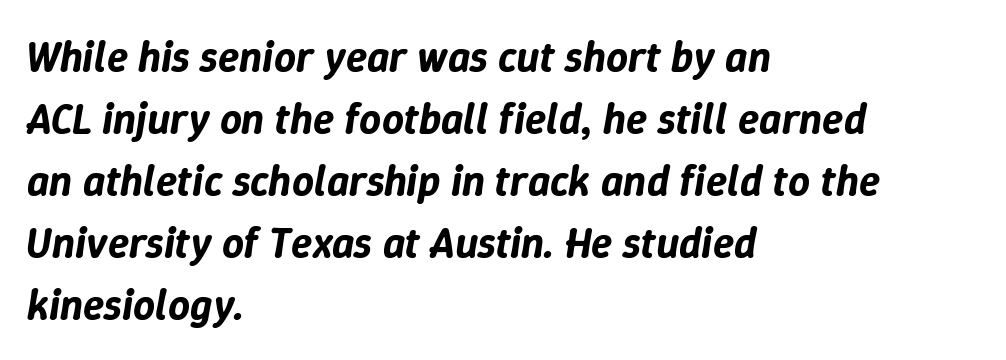
{"italic": "yes", "lean": "right", "slant_degrees": 9, "width": "normal", "stroke_contrast": "low", "x_height": "medium", "monospaced": "no", "underline": "no", "align": "left", "line_spacing": "normal", "line_spacing_ratio": 1.44, "letter_spacing": "normal", "letter_spacing_em": 0.0, "glyph_px": 43}
